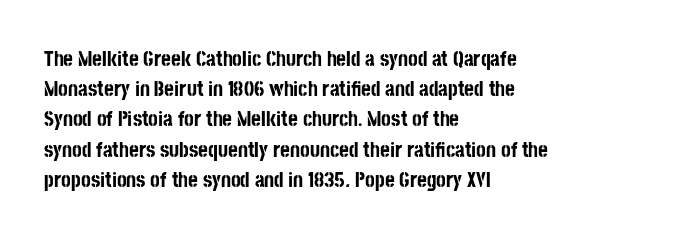
Emphasis by weight is at full strength: bold. Compared with typical body copy, the letter spacing here is the same. The passage shown is not underscored anywhere. Each new line begins a customary step beneath the previous one.
